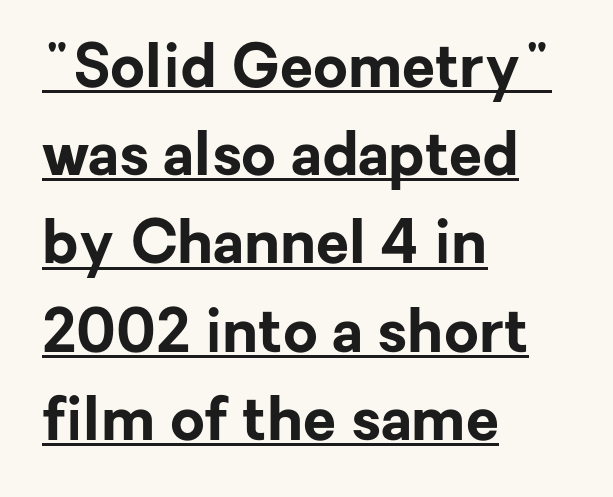
If you measured baseline to baseline, you'd find a middling distance. Typeset ragged right — the left edge is the straight one. Bold? Absolutely — the strokes are thick and heavy. Ordinary non-slanted type is in use. There is no visible air inserted between adjacent glyphs. Does the type have serifs? No, each stem ends abruptly.
